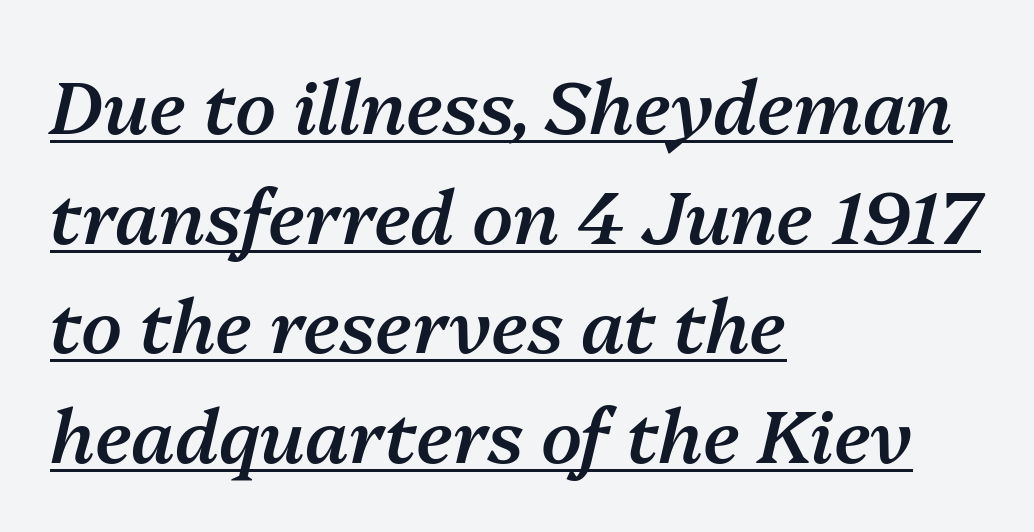
Q: Is the text bold? A: Semi-bold.
Q: Is the text italic (slanted)? A: Yes, it leans right by about 13 degrees.
Q: Is the text underlined? A: Yes.
Q: How is the paragraph aligned? A: Left-aligned.
Q: Is the spacing between letters normal or unusually wide? A: Normal.
Q: Is the spacing between lines tight, normal or loose? A: Normal.
Q: Width (condensed, normal, or wide)? A: Normal.
Q: Stroke contrast? A: Medium.
Q: x-height? A: Medium.
Q: Monospaced? A: No.
